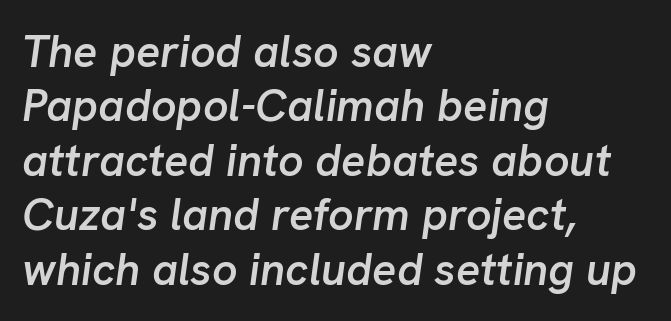
Q: Is the text bold? A: Semi-bold.
Q: Is the text italic (slanted)? A: Yes, it leans right by about 8 degrees.
Q: Is the text underlined? A: No.
Q: How is the paragraph aligned? A: Left-aligned.
Q: Is the spacing between letters normal or unusually wide? A: Normal.
Q: Width (condensed, normal, or wide)? A: Normal.
Q: Stroke contrast? A: Low.
Q: x-height? A: Medium.
Q: Monospaced? A: No.
